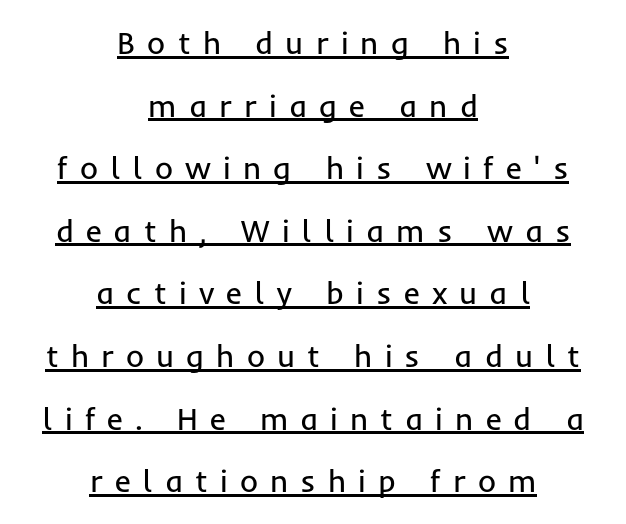
{"serif": "no", "italic": "no", "bold": "no", "weight": "regular", "width": "normal", "stroke_contrast": "low", "x_height": "medium", "monospaced": "no", "underline": "yes", "align": "center", "line_spacing": "loose", "line_spacing_ratio": 2.02, "letter_spacing": "wide", "letter_spacing_em": 0.39, "glyph_px": 31}
